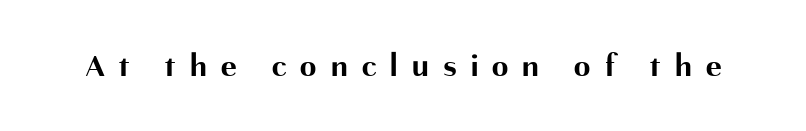
Words appear elongated and porous because spacing is wide. What weight is shown? A full bold with thick strokes. The glyphs are unaccompanied by any horizontal stroke below them. This sample has the flowing, uneven cadence of proportional lettering.
